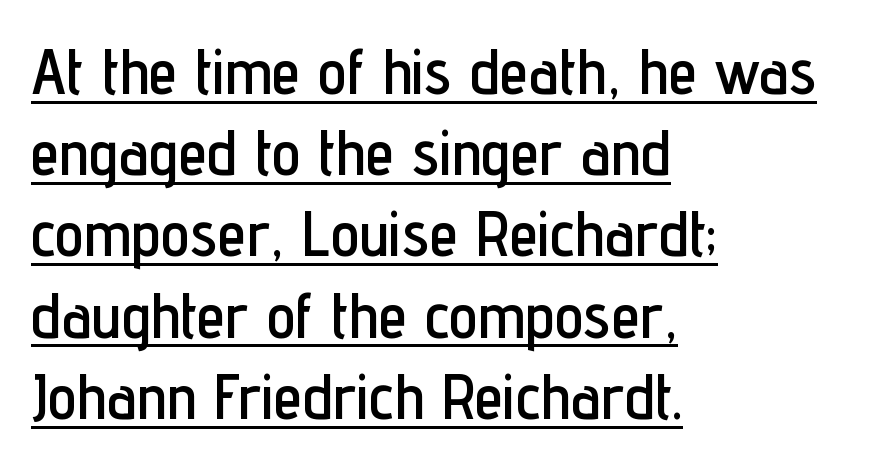
{"serif": "no", "italic": "no", "width": "condensed", "stroke_contrast": "low", "x_height": "medium", "monospaced": "no", "underline": "yes", "align": "left", "line_spacing": "normal", "line_spacing_ratio": 1.25, "letter_spacing": "normal", "letter_spacing_em": 0.0, "glyph_px": 65}
